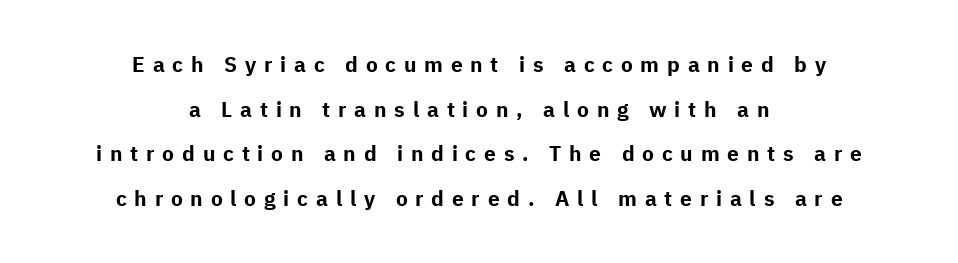
Q: Is the text bold? A: Yes.
Q: Is the text italic (slanted)? A: No, it is upright.
Q: Is the text underlined? A: No.
Q: How is the paragraph aligned? A: Centered.
Q: Is the spacing between letters normal or unusually wide? A: Unusually wide.
Q: Is the spacing between lines tight, normal or loose? A: Loose.
